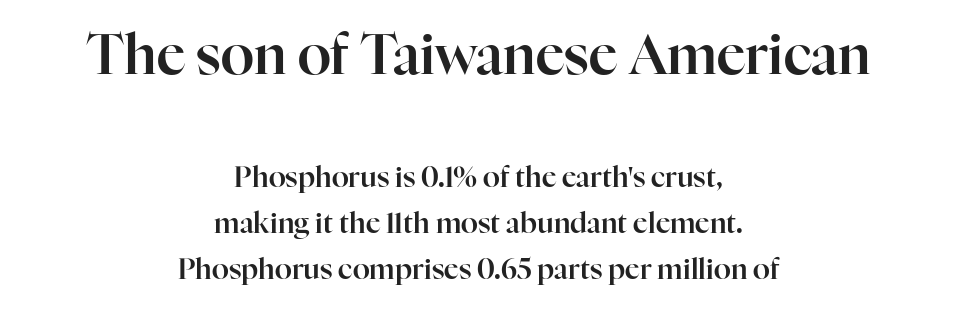
Yep, those are serifs on the letters. This is the regular roman posture of the typeface. Large over small — that's the arrangement of the two blocks here. Reading down the column, the eye jumps a familiar distance to each next line.
